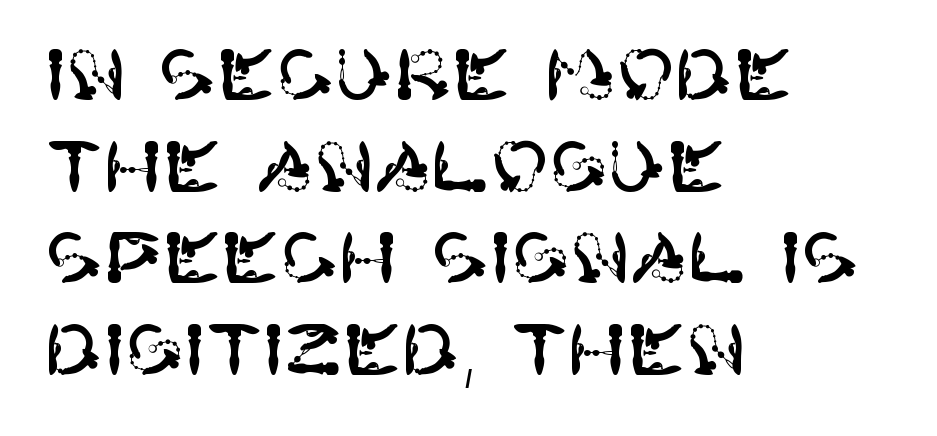
A roman cut, with each character standing at attention. The leading is moderate, giving the passage an even texture. What kind of face is this? One without serifs — a sans. No extra tracking has been applied to these lines. This sample is left-justified, so line endings fall wherever the words run out.
